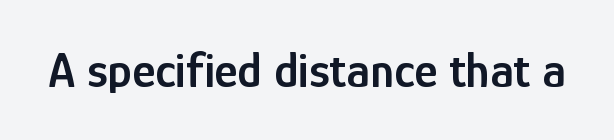
Q: Is the text bold? A: Semi-bold.
Q: Is the text italic (slanted)? A: No, it is upright.
Q: Is the typeface a serif or a sans-serif typeface? A: Sans-serif.
Q: Is the text underlined? A: No.
Q: Is the spacing between letters normal or unusually wide? A: Normal.
Q: Width (condensed, normal, or wide)? A: Condensed.
Q: Stroke contrast? A: Low.
Q: x-height? A: Medium.
Q: Monospaced? A: No.
